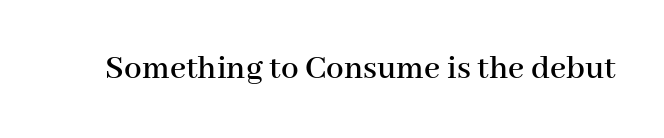
Each letter's strokes conclude with small projecting serifs. Character widths vary here, with narrow letters taking less room than wide ones. Characters follow at the spacing the type designer built in. Descenders hang freely into open space. Style check: upright.
